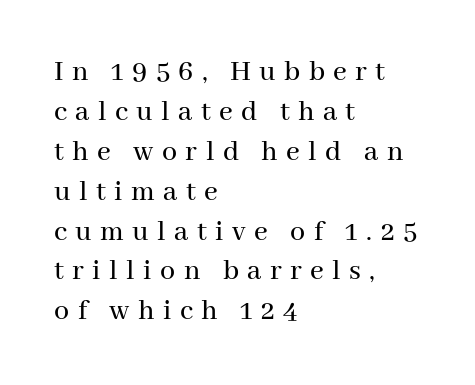
This sample uses an upright cut, with every glyph sitting square on the baseline. Here the glyphs are tracked loosely, breaking word shapes into spaced letters. How would I describe the line gaps? Plain and ordinary. The rendering uses natural spacing where letterforms have individual widths.
